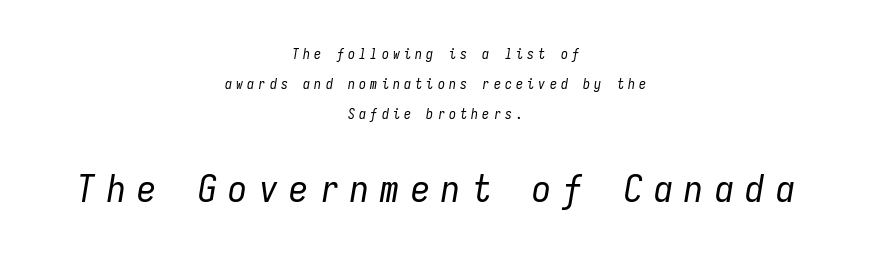
Q: Is the text bold? A: No.
Q: Is the text italic (slanted)? A: Yes, it leans right by about 9 degrees.
Q: Is the text underlined? A: No.
Q: How is the paragraph aligned? A: Centered.
Q: Is the spacing between letters normal or unusually wide? A: Unusually wide.
Q: Is the spacing between lines tight, normal or loose? A: Loose.
Q: Which block of text is set in a larger size, the first (top) or the second (bottom)? A: The second (bottom) one.
Q: Width (condensed, normal, or wide)? A: Condensed.
Q: Stroke contrast? A: Low.
Q: x-height? A: Medium.
Q: Monospaced? A: Yes.
